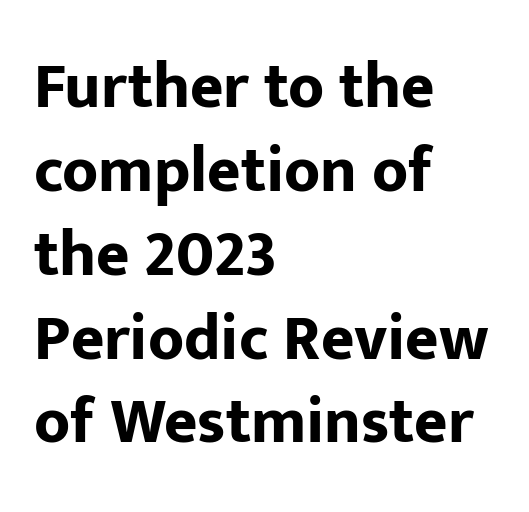
The image shows 64 px bold sans-serif type, upright; set left-aligned, normal line spacing (1.31x), normal letter spacing, not underlined; low stroke contrast and a medium x-height.
